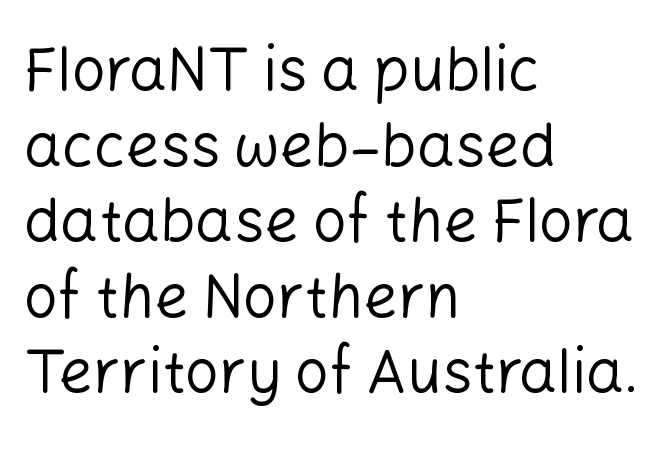
The image shows 60 px regular-weight sans-serif type, upright; set left-aligned, normal line spacing (1.26x), normal letter spacing, not underlined; low stroke contrast and a medium x-height.
